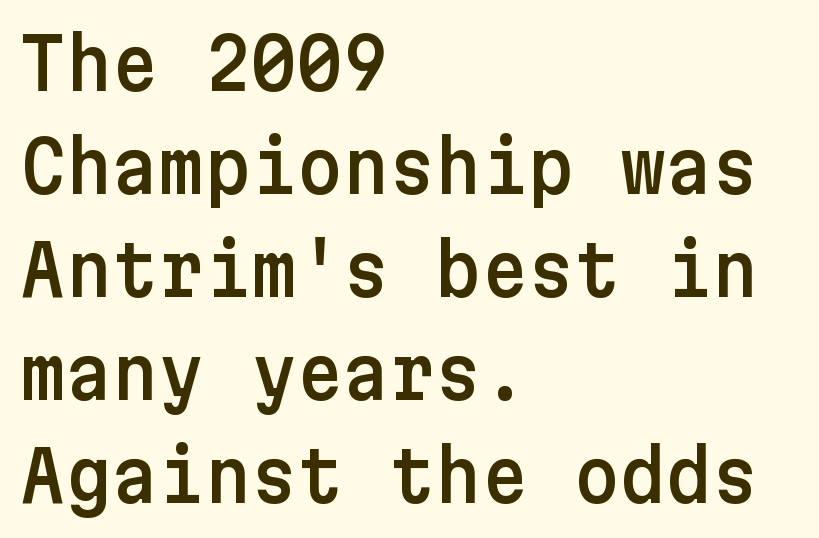
Reading down the block, your eye returns to a fixed left position each line. The typeface chosen for these lines omits serifs. These lines sit exactly where default settings would place them. The letters stand straight up with perfectly vertical stems.
